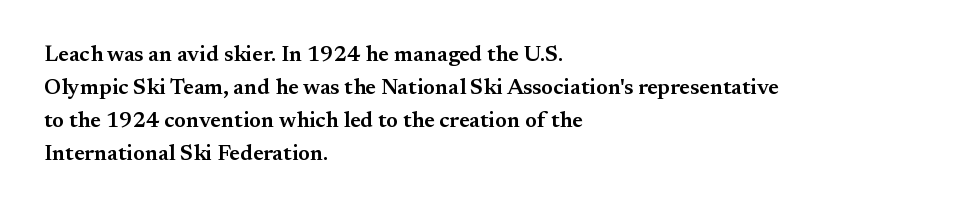
{"italic": "no", "bold": "semi", "underline": "no", "align": "left", "line_spacing": "normal", "line_spacing_ratio": 1.5, "letter_spacing": "normal", "letter_spacing_em": 0.0, "glyph_px": 22}
